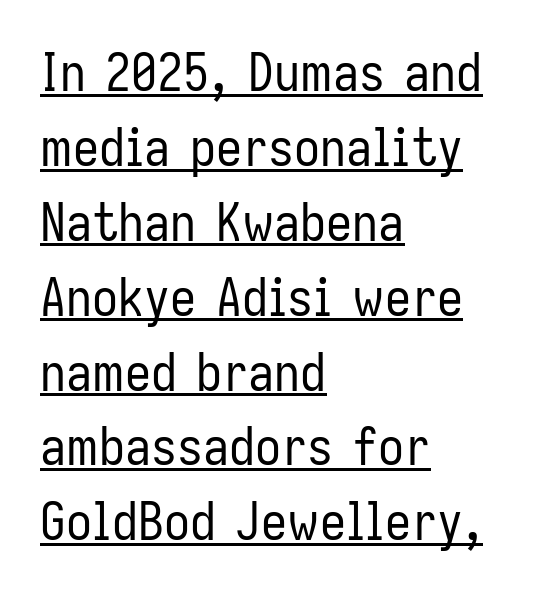
The image shows 52 px regular-weight, condensed sans-serif type, upright; set left-aligned, normal line spacing (1.44x), normal letter spacing, underlined; low stroke contrast and a medium x-height.
